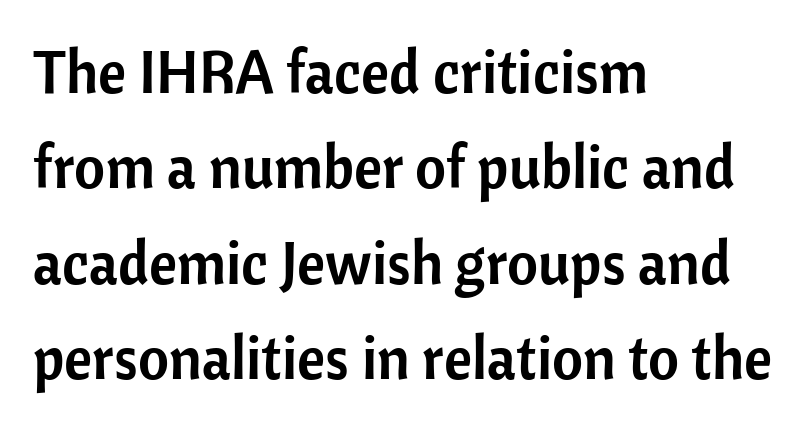
The image shows 60 px sans-serif type, upright; set left-aligned, normal line spacing (1.59x), normal letter spacing, not underlined; low stroke contrast and a medium x-height.
